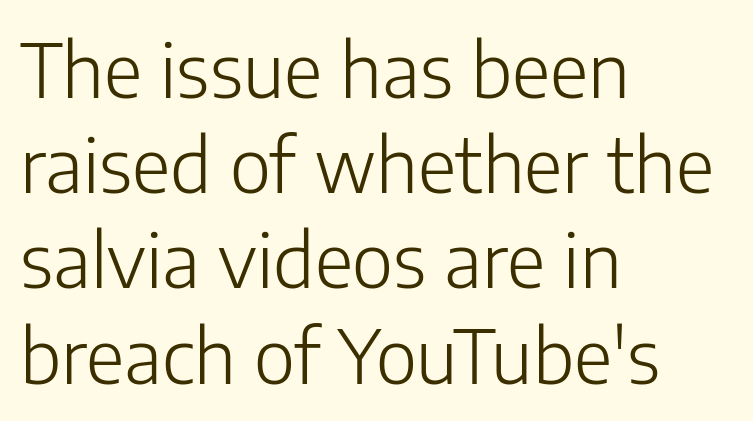
The image shows 75 px light sans-serif type, upright; set left-aligned, normal line spacing (1.27x), normal letter spacing, not underlined; low stroke contrast and a medium x-height.
